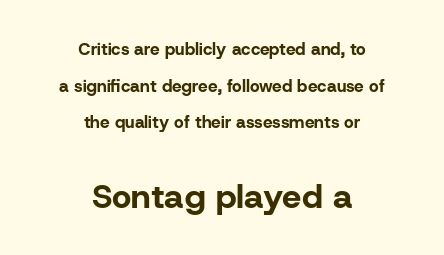
The image shows 34 px bold sans-serif type, upright; set centered, loose line spacing (2.15x), normal letter spacing, not underlined; the second (bottom) block is 2.0x larger; low stroke contrast and a medium x-height.
